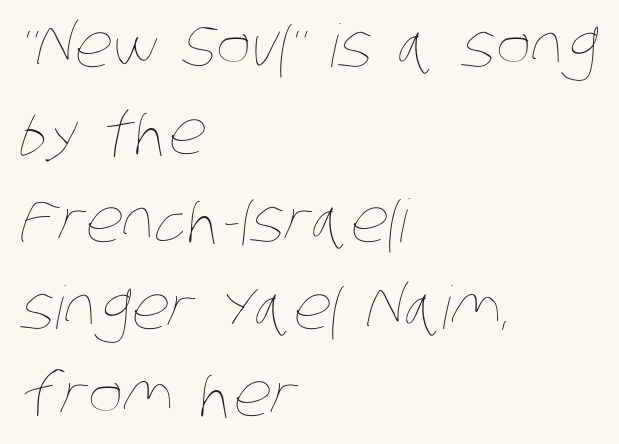
The image shows 59 px thin, condensed type; set left-aligned, normal line spacing (1.48x), normal letter spacing, not underlined; low stroke contrast and a large x-height.
